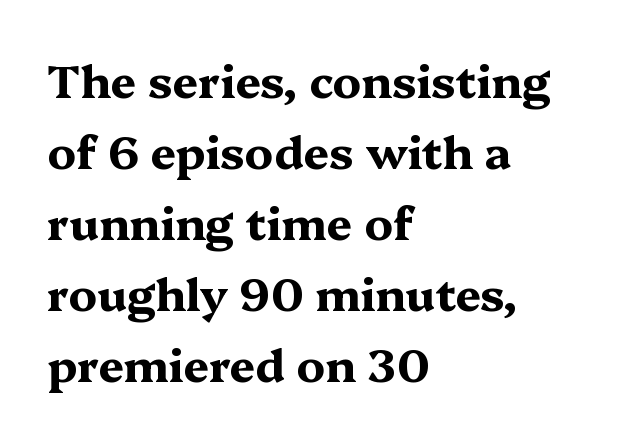
The image shows 45 px bold, wide serif type, upright; set left-aligned, normal line spacing (1.58x), normal letter spacing, not underlined; medium stroke contrast and a medium x-height.
